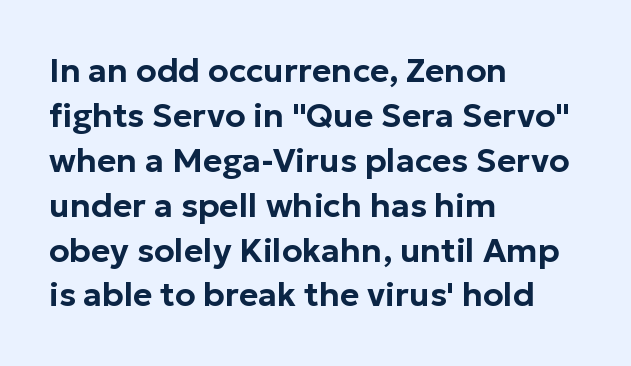
Q: Is the text italic (slanted)? A: No, it is upright.
Q: Is the typeface a serif or a sans-serif typeface? A: Sans-serif.
Q: Is the text underlined? A: No.
Q: How is the paragraph aligned? A: Left-aligned.
Q: Is the spacing between letters normal or unusually wide? A: Normal.
Q: Is the spacing between lines tight, normal or loose? A: Normal.
Q: Width (condensed, normal, or wide)? A: Normal.
Q: Stroke contrast? A: Low.
Q: x-height? A: Medium.
Q: Monospaced? A: No.
